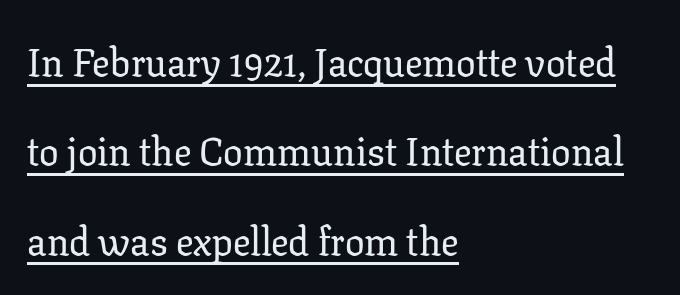
Q: Is the text italic (slanted)? A: No, it is upright.
Q: Is the typeface a serif or a sans-serif typeface? A: Serif.
Q: Is the text underlined? A: Yes.
Q: How is the paragraph aligned? A: Left-aligned.
Q: Is the spacing between letters normal or unusually wide? A: Normal.
Q: Is the spacing between lines tight, normal or loose? A: Loose.
Q: Width (condensed, normal, or wide)? A: Normal.
Q: Stroke contrast? A: Low.
Q: x-height? A: Medium.
Q: Monospaced? A: No.
